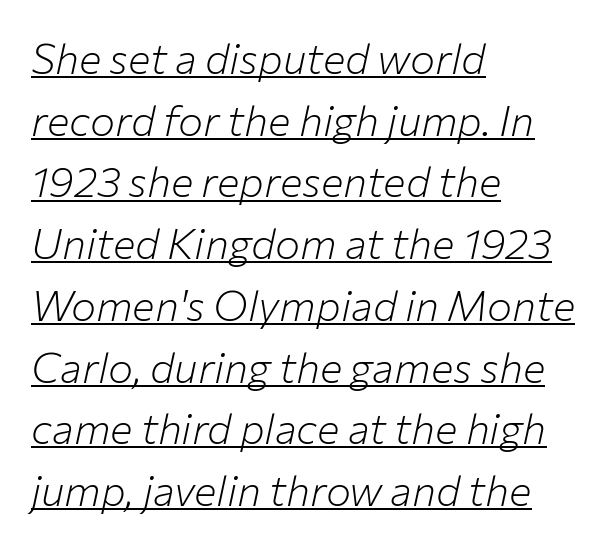
The image shows 42 px light type, italic (leaning right); set left-aligned, normal line spacing (1.47x), normal letter spacing, underlined; low stroke contrast and a medium x-height.
